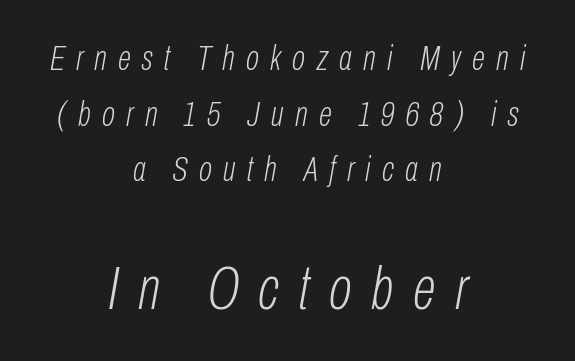
Baseline-to-baseline distance is the conventional proportion of letter height. The line texture is sparse and dotted thanks to wide tracking. In terms of posture, this sample is oblique. No chunkiness to these letters — they're not bold. Descender tails drop into unmarked territory. Spacing verdict: proportional, widths tailored to each character.
